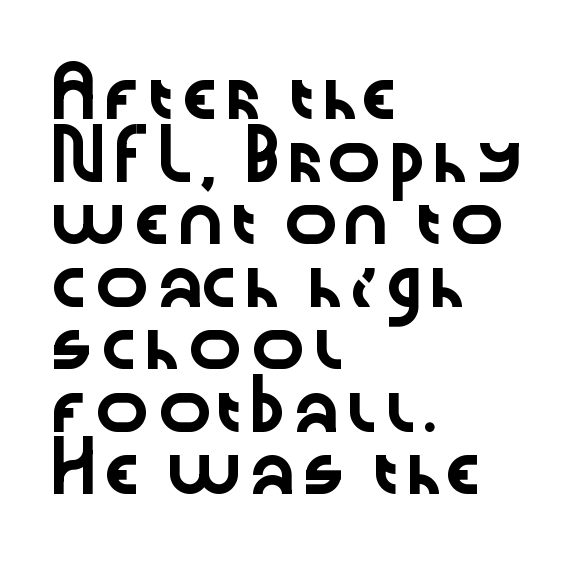
Q: Is the text italic (slanted)? A: No, it is upright.
Q: Is the typeface a serif or a sans-serif typeface? A: Sans-serif.
Q: Is the text underlined? A: No.
Q: How is the paragraph aligned? A: Left-aligned.
Q: Is the spacing between letters normal or unusually wide? A: Normal.
Q: Is the spacing between lines tight, normal or loose? A: Normal.
Q: Width (condensed, normal, or wide)? A: Wide.
Q: Stroke contrast? A: Low.
Q: x-height? A: Medium.
Q: Monospaced? A: No.
